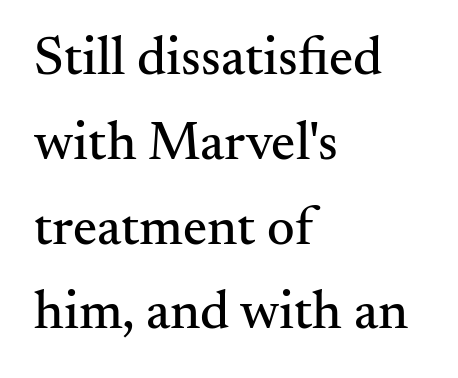
Reading down the block, your eye returns to a fixed left position each line. You can tell from the footed stems that serif type was used. Nope, not italic — everything's standing straight. The rendering keeps characters at their native spacing. One glance says typical: line gaps are just what's usual.
